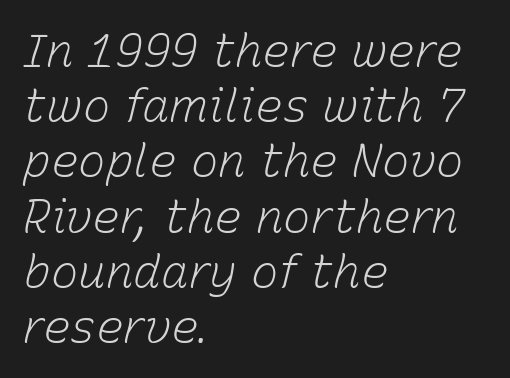
Here the designer chose a conventional face with non-uniform glyph widths. Summary of weight: not heavy and not bold. In terms of posture, this sample is oblique. The paragraph has a hard left edge and a soft right edge.
